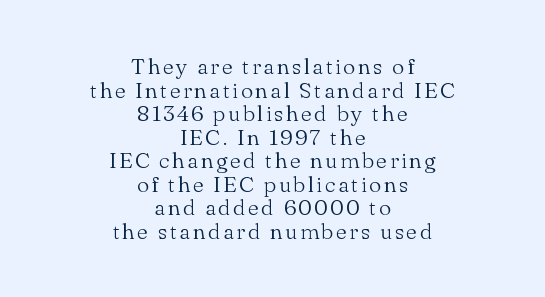
{"italic": "no", "bold": "no", "underline": "no", "align": "center", "line_spacing": "tight", "line_spacing_ratio": 1.07, "glyph_px": 22}
